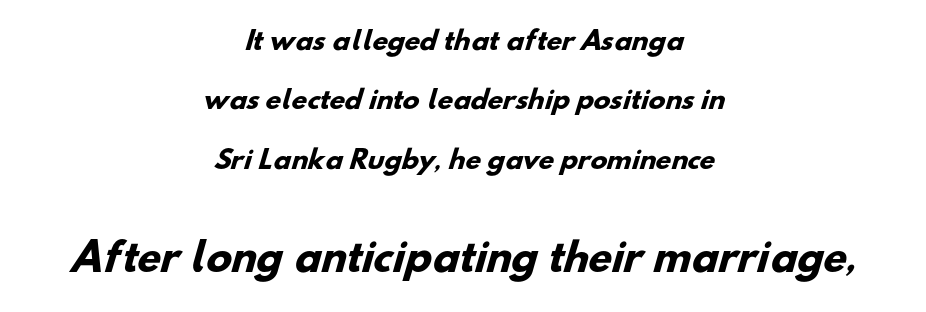
Weight: bold. This rendering leaves character spacing at its baseline value. The face used here appears at its bigger size in the lower chunk. Which margin do the lines hug? Neither — every line sits in the middle. The zone under the glyphs is completely vacant.
